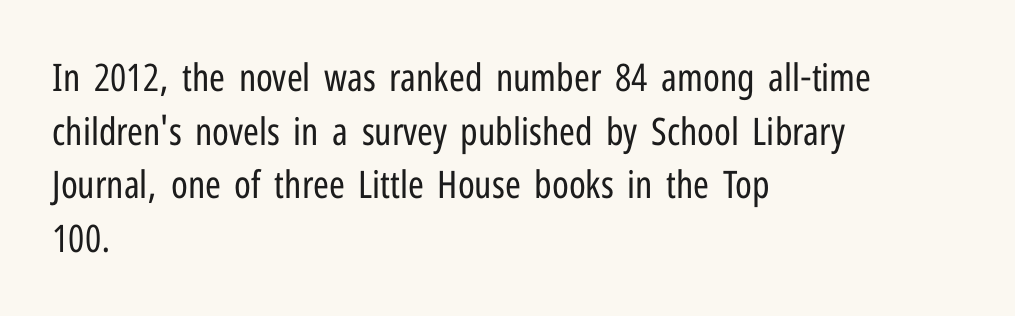
Q: Is the text bold? A: No.
Q: Is the text italic (slanted)? A: No, it is upright.
Q: Is the typeface a serif or a sans-serif typeface? A: Sans-serif.
Q: Is the text underlined? A: No.
Q: How is the paragraph aligned? A: Left-aligned.
Q: Is the spacing between letters normal or unusually wide? A: Normal.
Q: Is the spacing between lines tight, normal or loose? A: Normal.
Q: Width (condensed, normal, or wide)? A: Condensed.
Q: Stroke contrast? A: Low.
Q: x-height? A: Medium.
Q: Monospaced? A: No.
